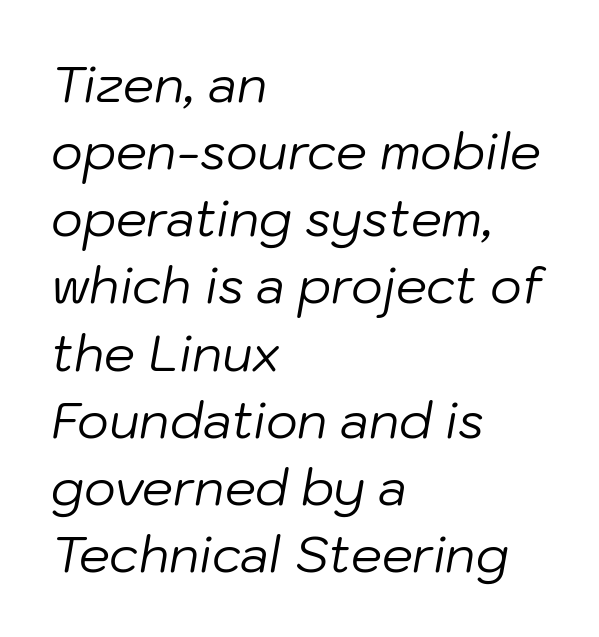
The image shows 49 px regular-weight type, italic (leaning right); set left-aligned, normal line spacing (1.37x), normal letter spacing, not underlined; low stroke contrast and a medium x-height.
